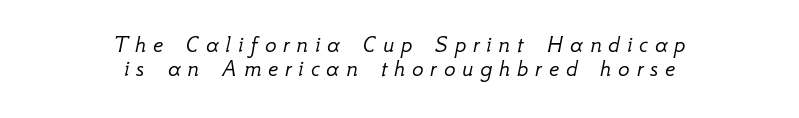
{"italic": "yes", "lean": "right", "slant_degrees": 12, "bold": "no", "underline": "no", "align": "center", "line_spacing": "tight", "line_spacing_ratio": 0.98, "letter_spacing": "wide", "letter_spacing_em": 0.29, "glyph_px": 24}
